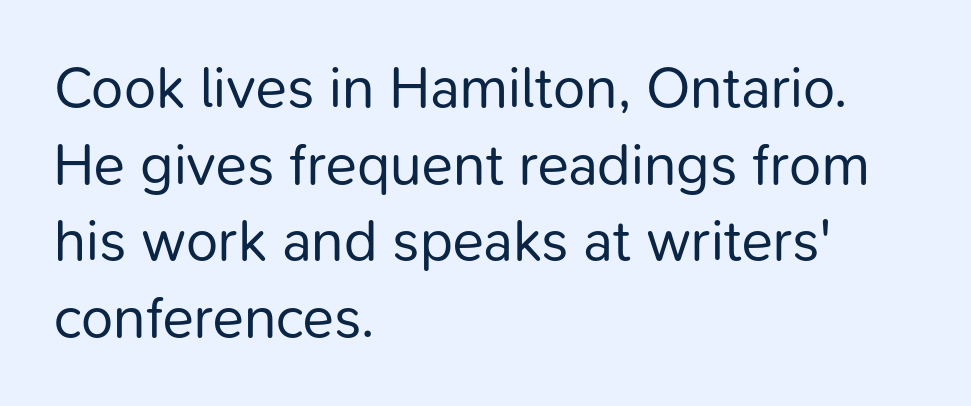
The image shows 58 px regular-weight sans-serif type, upright; set left-aligned, normal line spacing (1.32x), normal letter spacing, not underlined; low stroke contrast and a medium x-height.
